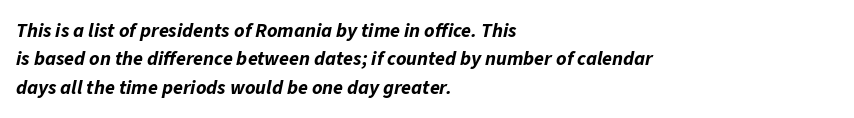
The image shows 20 px bold type, italic (leaning right); set left-aligned, normal line spacing (1.42x), normal letter spacing, not underlined.
